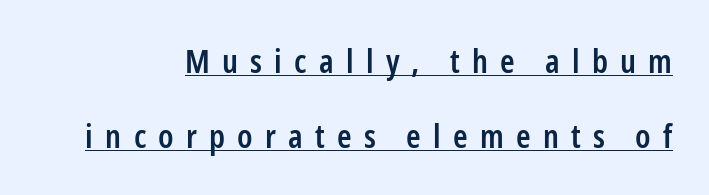
Upright lettering throughout. Short note: letters widely spaced. Notice the wide empty band between every row — that's loose leading. Caption: lettering with a line underneath. Think of a printed novel: that variable character pitch is what you see here. The glyphs in this specimen are sans serif.
